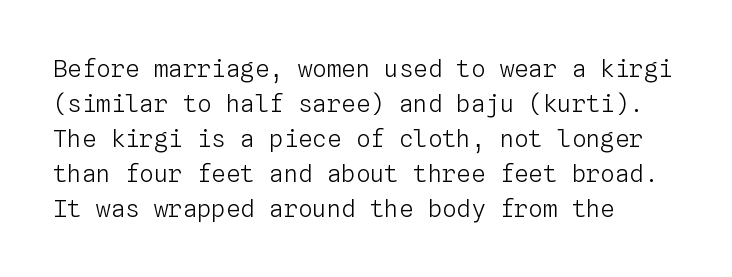
Q: Is the text bold? A: No.
Q: Is the text italic (slanted)? A: No, it is upright.
Q: Is the text underlined? A: No.
Q: How is the paragraph aligned? A: Left-aligned.
Q: Is the spacing between letters normal or unusually wide? A: Normal.
Q: Is the spacing between lines tight, normal or loose? A: Normal.
